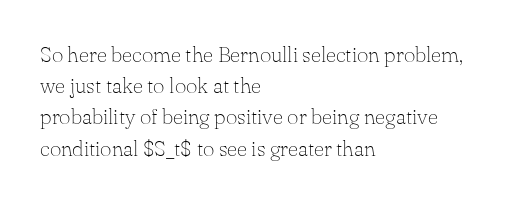
{"italic": "no", "bold": "no", "underline": "no", "align": "left", "line_spacing": "normal", "line_spacing_ratio": 1.42, "letter_spacing": "normal", "letter_spacing_em": 0.0, "glyph_px": 22}
